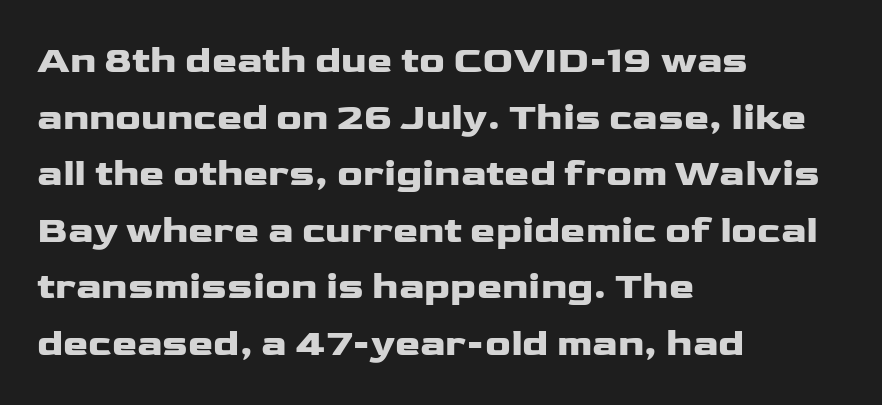
Q: Is the text bold? A: Yes.
Q: Is the text italic (slanted)? A: No, it is upright.
Q: Is the typeface a serif or a sans-serif typeface? A: Sans-serif.
Q: Is the text underlined? A: No.
Q: How is the paragraph aligned? A: Left-aligned.
Q: Is the spacing between letters normal or unusually wide? A: Normal.
Q: Is the spacing between lines tight, normal or loose? A: Normal.
Q: Width (condensed, normal, or wide)? A: Wide.
Q: Stroke contrast? A: Low.
Q: x-height? A: Medium.
Q: Monospaced? A: No.
